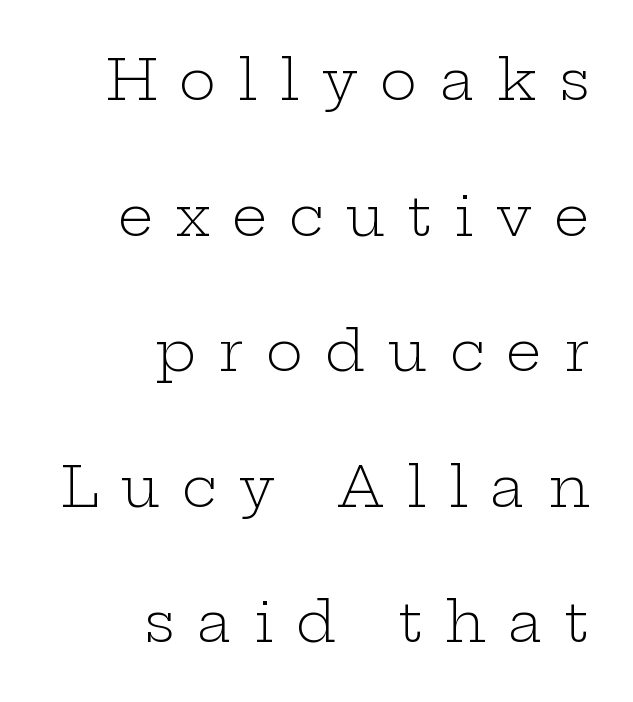
Q: Is the text bold? A: No.
Q: Is the text italic (slanted)? A: No, it is upright.
Q: Is the typeface a serif or a sans-serif typeface? A: Serif.
Q: Is the text underlined? A: No.
Q: How is the paragraph aligned? A: Right-aligned.
Q: Is the spacing between letters normal or unusually wide? A: Unusually wide.
Q: Is the spacing between lines tight, normal or loose? A: Loose.
Q: Width (condensed, normal, or wide)? A: Wide.
Q: Stroke contrast? A: Low.
Q: x-height? A: Medium.
Q: Monospaced? A: No.
